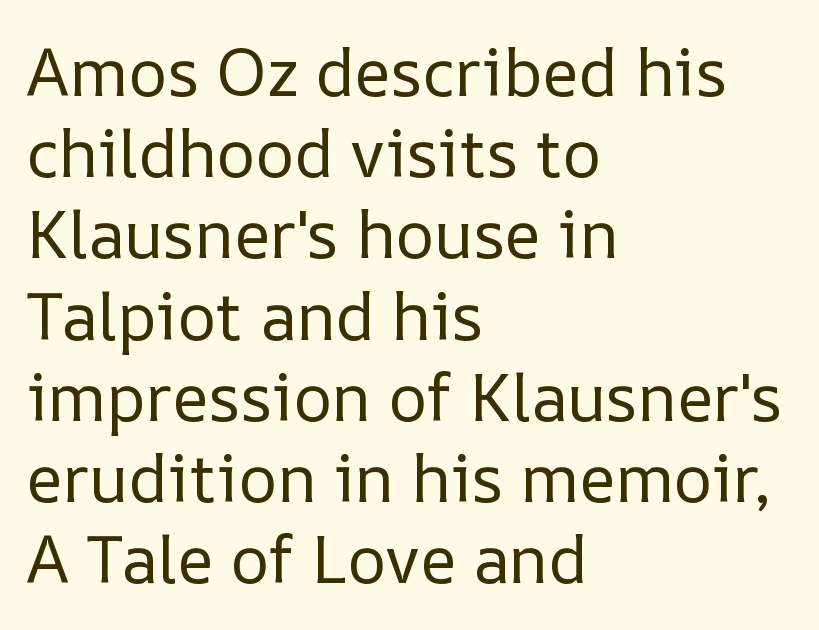
Q: Is the text bold? A: No.
Q: Is the text italic (slanted)? A: No, it is upright.
Q: Is the text underlined? A: No.
Q: How is the paragraph aligned? A: Left-aligned.
Q: Is the spacing between letters normal or unusually wide? A: Normal.
Q: Width (condensed, normal, or wide)? A: Normal.
Q: Stroke contrast? A: Low.
Q: x-height? A: Medium.
Q: Monospaced? A: No.
